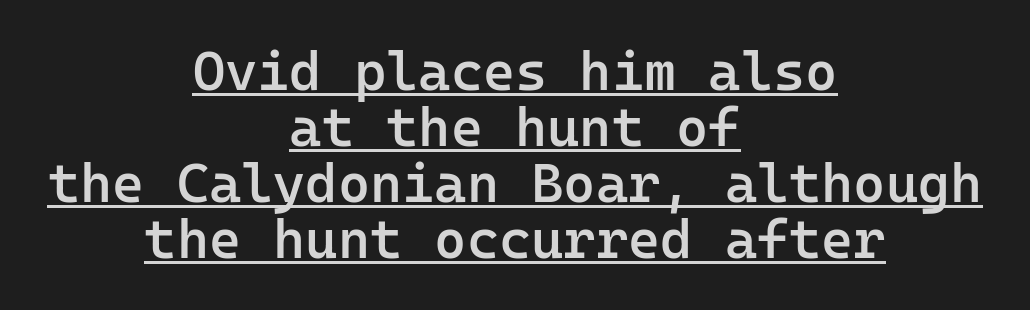
{"serif": "no", "italic": "no", "bold": "semi", "weight": "semibold", "width": "normal", "stroke_contrast": "low", "x_height": "medium", "monospaced": "yes", "underline": "yes", "align": "center", "line_spacing": "tight", "line_spacing_ratio": 1.02, "letter_spacing": "normal", "letter_spacing_em": 0.0, "glyph_px": 55}
